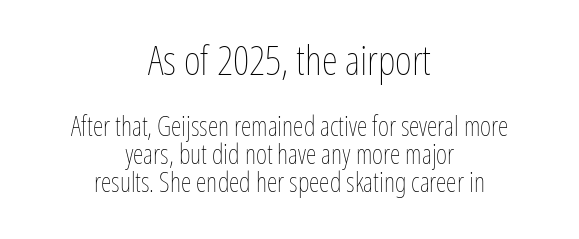
The image shows 41 px thin, condensed type, upright; set centered, tight line spacing (1.03x), normal letter spacing, not underlined; the first (top) block is 1.52x larger; low stroke contrast and a medium x-height.
